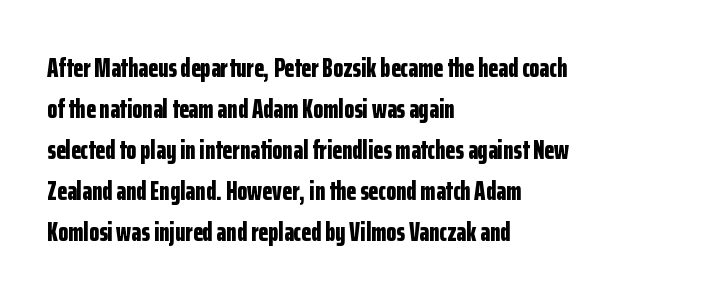
Q: Is the text bold? A: Yes.
Q: Is the text italic (slanted)? A: No, it is upright.
Q: Is the text underlined? A: No.
Q: How is the paragraph aligned? A: Left-aligned.
Q: Is the spacing between letters normal or unusually wide? A: Normal.
Q: Is the spacing between lines tight, normal or loose? A: Normal.
